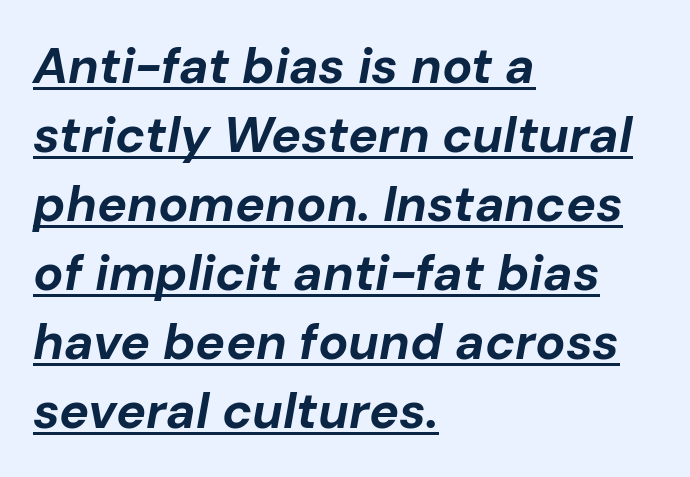
Q: Is the text bold? A: Yes.
Q: Is the text italic (slanted)? A: Yes, it leans right by about 10 degrees.
Q: Is the text underlined? A: Yes.
Q: How is the paragraph aligned? A: Left-aligned.
Q: Is the spacing between letters normal or unusually wide? A: Normal.
Q: Is the spacing between lines tight, normal or loose? A: Normal.
Q: Width (condensed, normal, or wide)? A: Normal.
Q: Stroke contrast? A: Low.
Q: x-height? A: Medium.
Q: Monospaced? A: No.
